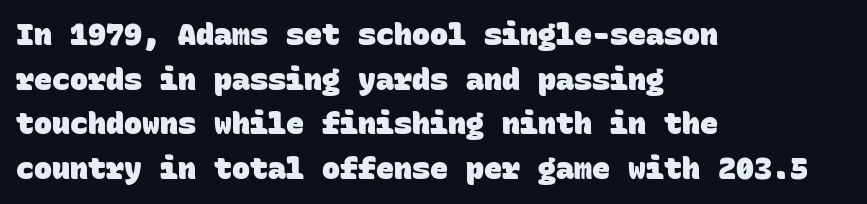
Q: Is the text bold? A: Yes.
Q: Is the typeface a serif or a sans-serif typeface? A: Sans-serif.
Q: Is the text underlined? A: No.
Q: How is the paragraph aligned? A: Left-aligned.
Q: Is the spacing between letters normal or unusually wide? A: Normal.
Q: Is the spacing between lines tight, normal or loose? A: Normal.
Q: Width (condensed, normal, or wide)? A: Normal.
Q: Stroke contrast? A: Low.
Q: x-height? A: Large.
Q: Monospaced? A: Yes.
